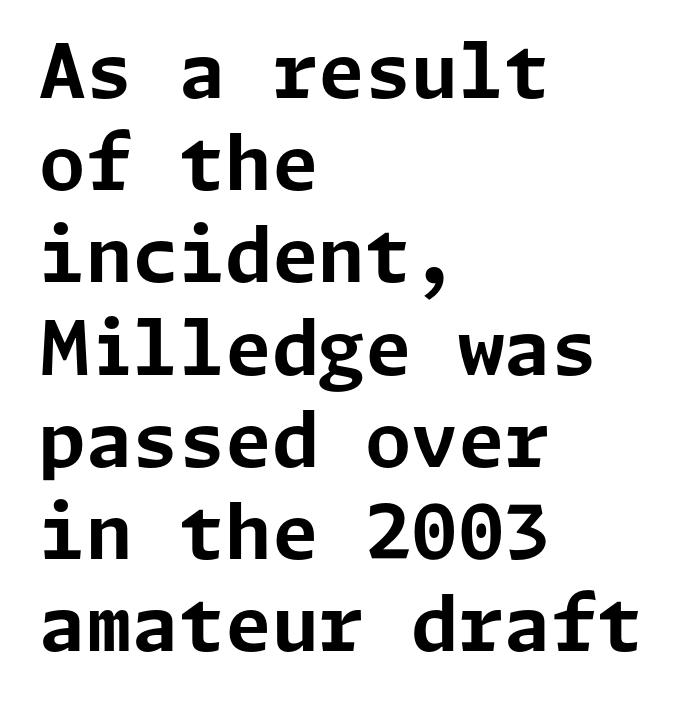
Compared with a centered layout, this one pins lines to the left instead. Do the letters lean? They stand straight. Unlike a traditional serif, this face leaves its strokes unadorned. The glyphs are unaccompanied by any horizontal stroke below them.
